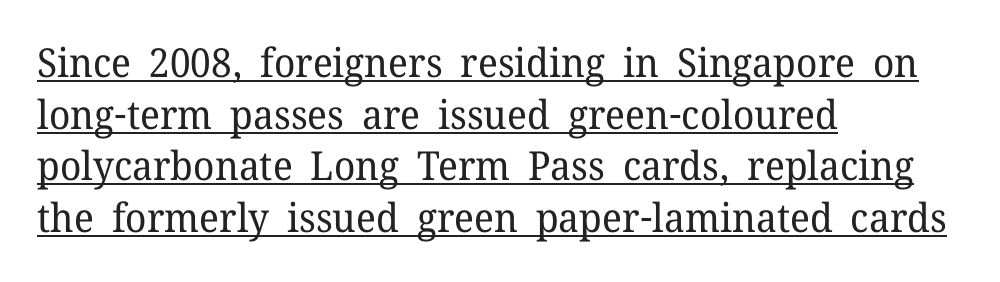
The image shows 40 px regular-weight serif type, upright; set left-aligned, normal line spacing (1.29x), normal letter spacing, underlined; low stroke contrast and a medium x-height.
